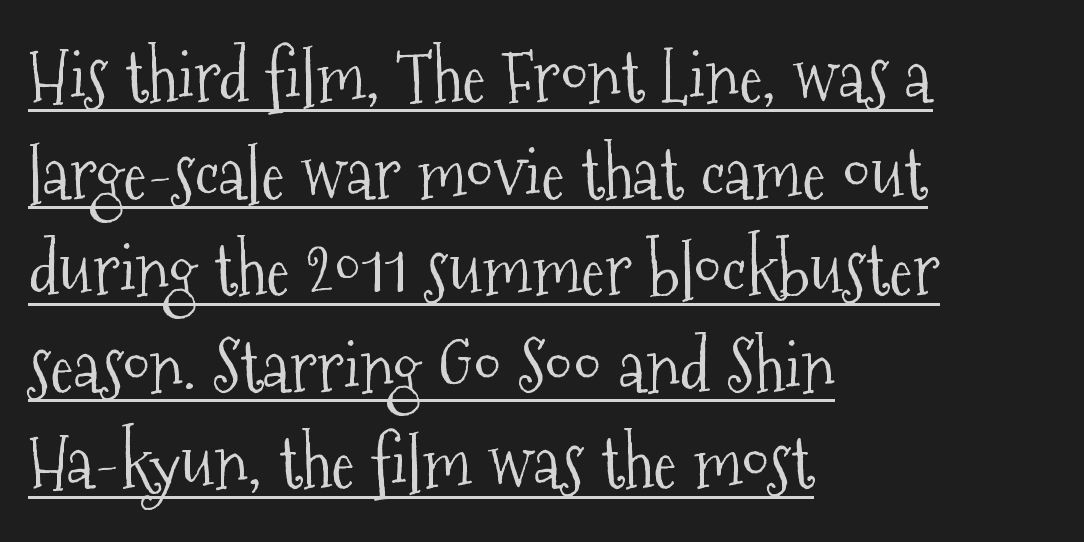
Q: Is the text bold? A: No.
Q: Is the text italic (slanted)? A: No, it is upright.
Q: Is the typeface a serif or a sans-serif typeface? A: Serif.
Q: Is the text underlined? A: Yes.
Q: How is the paragraph aligned? A: Left-aligned.
Q: Is the spacing between letters normal or unusually wide? A: Normal.
Q: Is the spacing between lines tight, normal or loose? A: Normal.
Q: Width (condensed, normal, or wide)? A: Condensed.
Q: Stroke contrast? A: Medium.
Q: x-height? A: Medium.
Q: Monospaced? A: No.
